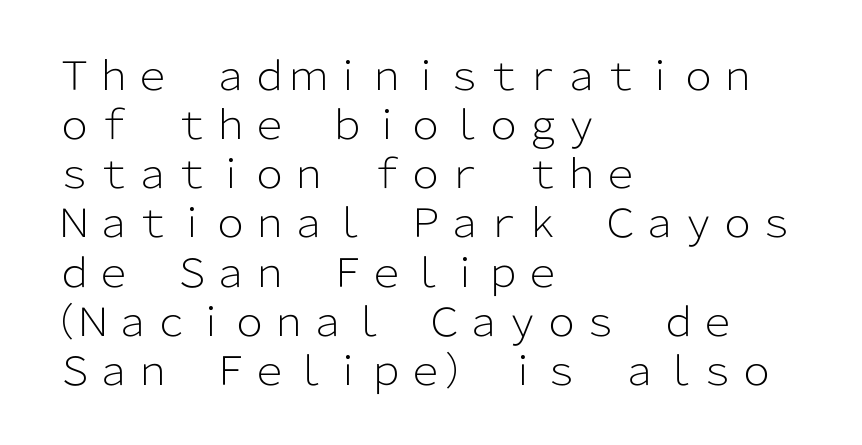
Regarding serifs, this sample does without them. Does extra space separate the letters? No, they use regular spacing. Is this a fixed-width face? No — the glyphs have proportional, varying widths. These lines sit exactly where default settings would place them.
